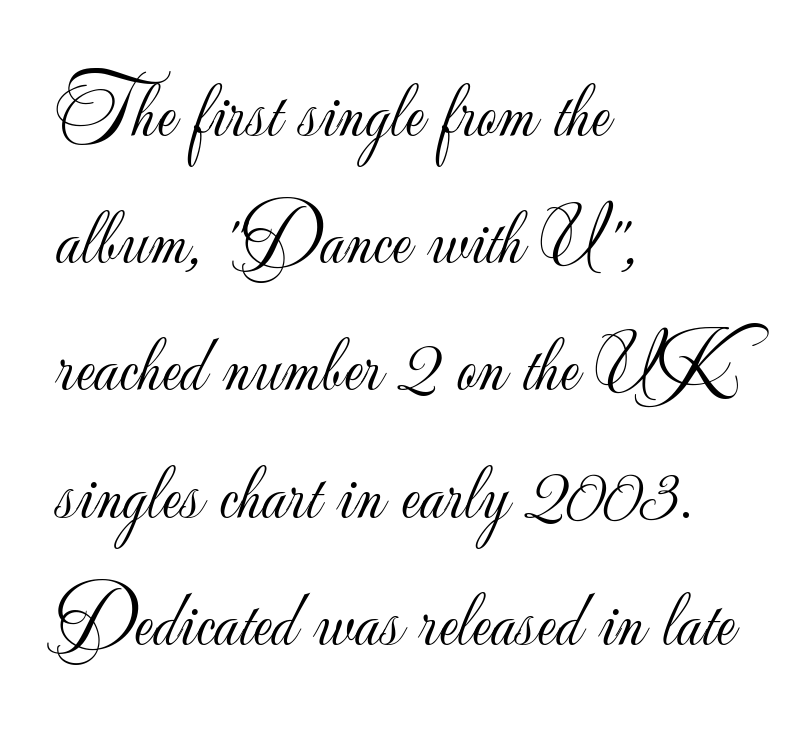
The image shows 80 px light sans-serif type; set left-aligned, normal line spacing (1.59x), normal letter spacing, not underlined; low stroke contrast and a small x-height.
